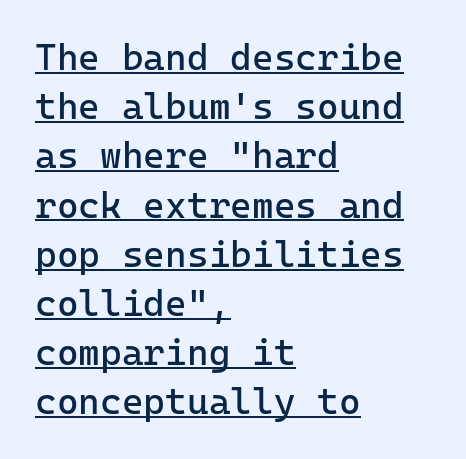
The image shows 37 px regular-weight sans-serif type, upright; set left-aligned, normal line spacing (1.33x), normal letter spacing, underlined; low stroke contrast and a medium x-height.
